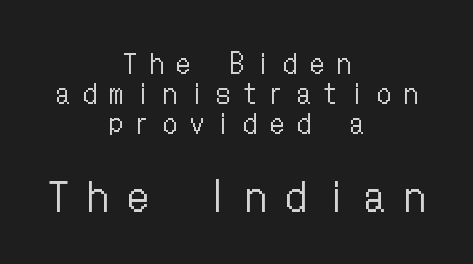
{"italic": "no", "bold": "no", "weight": "regular", "width": "condensed", "stroke_contrast": "low", "x_height": "medium", "underline": "no", "align": "center", "line_spacing": "tight", "line_spacing_ratio": 1.12, "letter_spacing": "wide", "letter_spacing_em": 0.49, "larger_block": "second", "size_ratio": 1.48, "glyph_px": 40}
